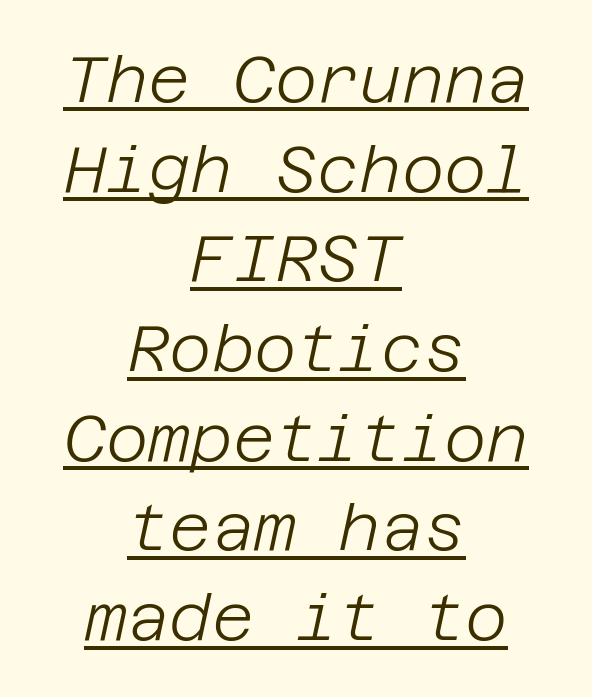
Typeset on center — no edge is straight. Reading down the column, the eye jumps a familiar distance to each next line. A typesetter would mark this as italic. A typographer would call this underscored text. Does extra space separate the letters? No, they use regular spacing. Think standard paragraph weight, or any step lighter than that.
